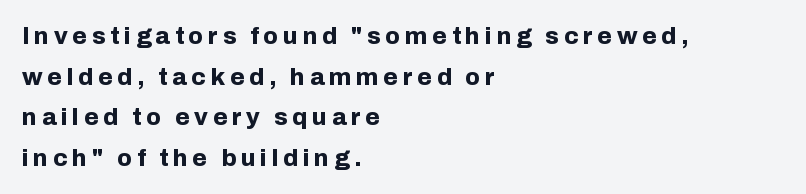
{"italic": "no", "bold": "yes", "underline": "no", "align": "left", "line_spacing": "normal", "line_spacing_ratio": 1.69, "glyph_px": 24}
